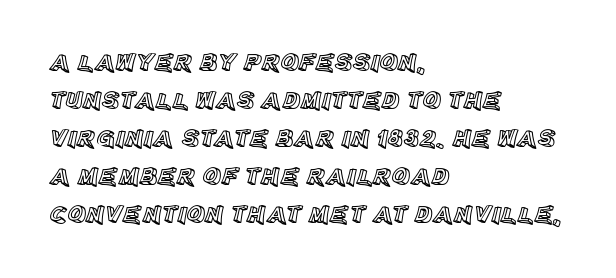
Q: Is the text italic (slanted)? A: Yes.
Q: Is the text underlined? A: No.
Q: How is the paragraph aligned? A: Left-aligned.
Q: Is the spacing between letters normal or unusually wide? A: Normal.
Q: Is the spacing between lines tight, normal or loose? A: Normal.
